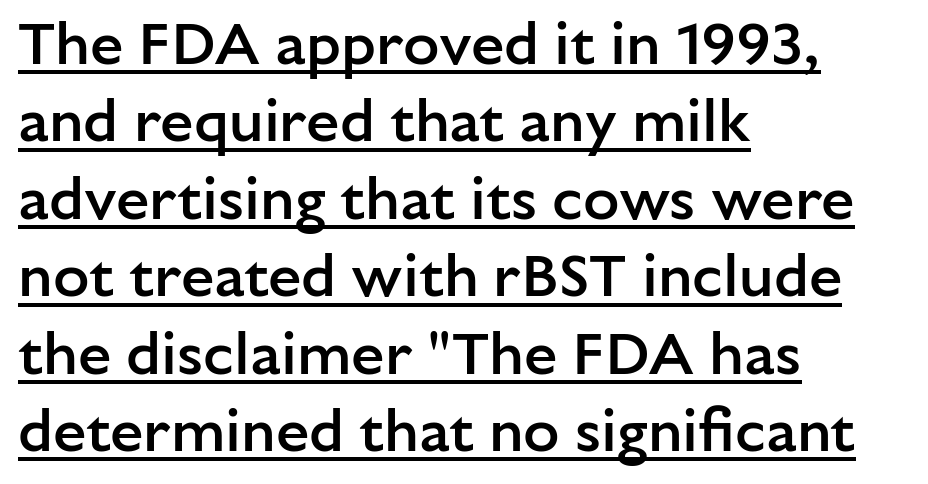
The image shows 60 px semibold sans-serif type, upright; set left-aligned, normal line spacing (1.29x), normal letter spacing, underlined; low stroke contrast and a medium x-height.
